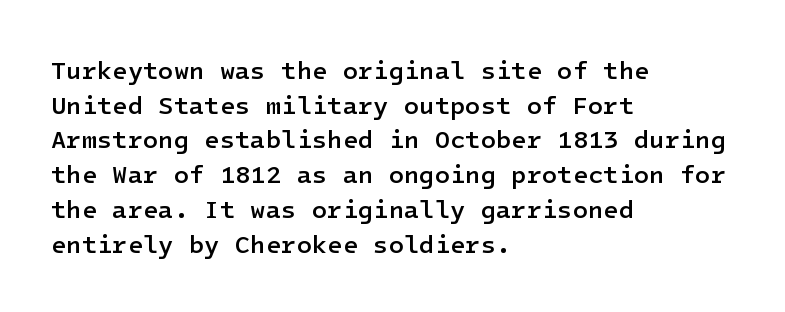
The image shows 25 px text type, upright; set left-aligned, normal line spacing (1.39x), normal letter spacing, not underlined.
